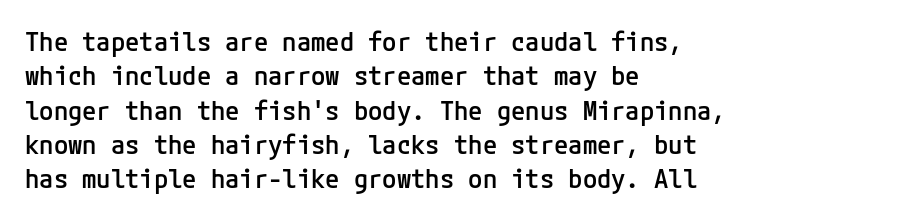
The image shows 26 px text type, upright; set left-aligned, normal line spacing (1.32x), normal letter spacing, not underlined.
